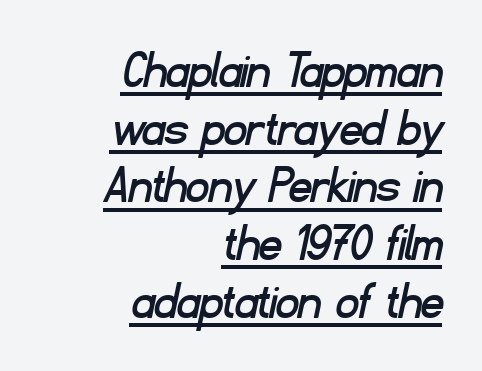
The horizontal fit of the characters is conventional and even. Students, observe: this is what under-led, compact text looks like. Glance below the letters and you will spot a drawn line. The ragged edge is on the left, which tells us the setting is flush right. Typographically, this falls in the sans-serif category. Spacing verdict: proportional, widths tailored to each character.
